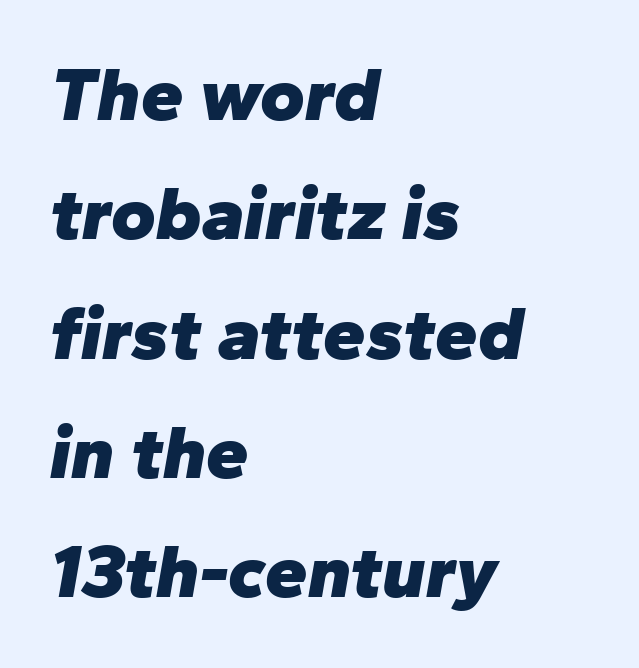
{"italic": "yes", "lean": "right", "slant_degrees": 10, "bold": "yes", "weight": "heavy", "width": "normal", "stroke_contrast": "low", "x_height": "medium", "monospaced": "no", "underline": "no", "align": "left", "line_spacing": "normal", "line_spacing_ratio": 1.57, "letter_spacing": "normal", "letter_spacing_em": 0.0, "glyph_px": 76}
